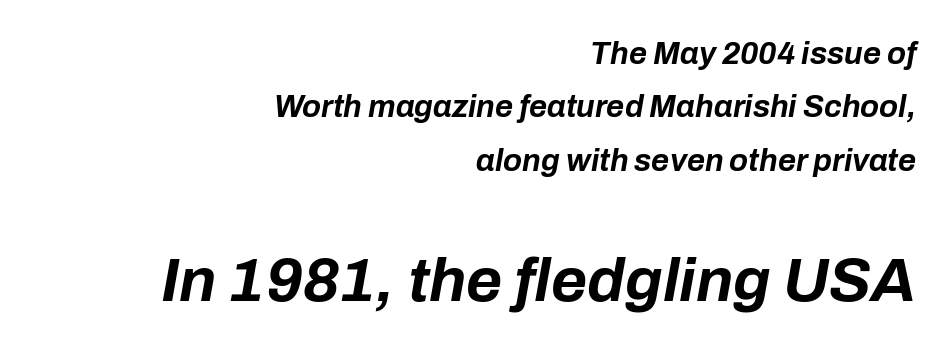
Q: Is the text bold? A: Yes.
Q: Is the text italic (slanted)? A: Yes, it leans right by about 10 degrees.
Q: Is the text underlined? A: No.
Q: How is the paragraph aligned? A: Right-aligned.
Q: Is the spacing between letters normal or unusually wide? A: Normal.
Q: Which block of text is set in a larger size, the first (top) or the second (bottom)? A: The second (bottom) one.
Q: Width (condensed, normal, or wide)? A: Normal.
Q: Stroke contrast? A: Low.
Q: x-height? A: Medium.
Q: Monospaced? A: No.
